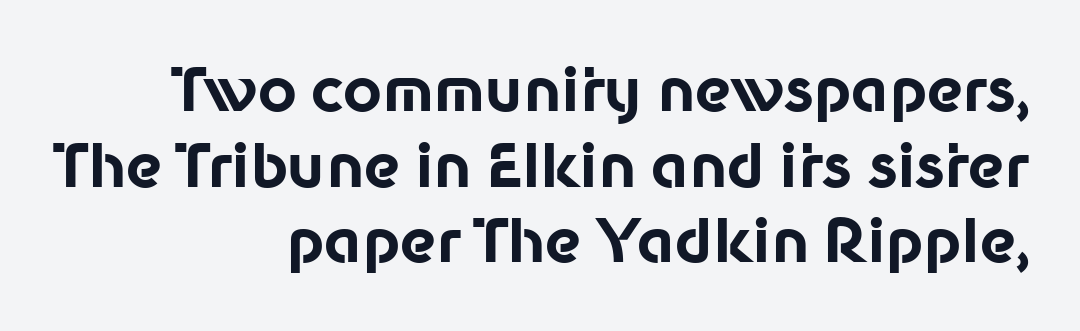
Q: Is the text bold? A: Yes.
Q: Is the text italic (slanted)? A: No, it is upright.
Q: Is the typeface a serif or a sans-serif typeface? A: Sans-serif.
Q: Is the text underlined? A: No.
Q: How is the paragraph aligned? A: Right-aligned.
Q: Is the spacing between letters normal or unusually wide? A: Normal.
Q: Is the spacing between lines tight, normal or loose? A: Normal.
Q: Width (condensed, normal, or wide)? A: Normal.
Q: Stroke contrast? A: Low.
Q: x-height? A: Medium.
Q: Monospaced? A: No.
